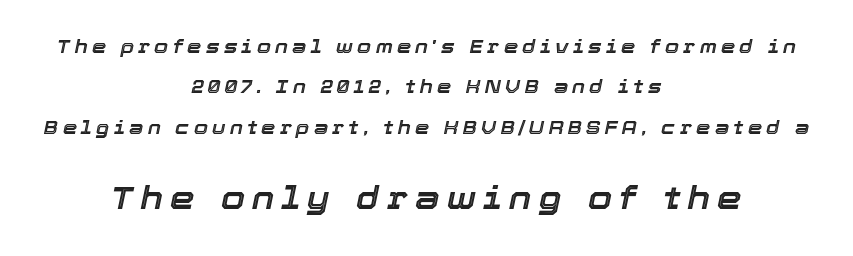
The letters are spread apart with noticeably loose tracking. You get the small type first, then a jump to larger type. Unmarked baselines from the first word to the last. Do the characters align in a grid? No, the font is proportional. Successive baselines arrive slowly, with a big drop between each. The paragraph shown floats in the horizontal middle.
